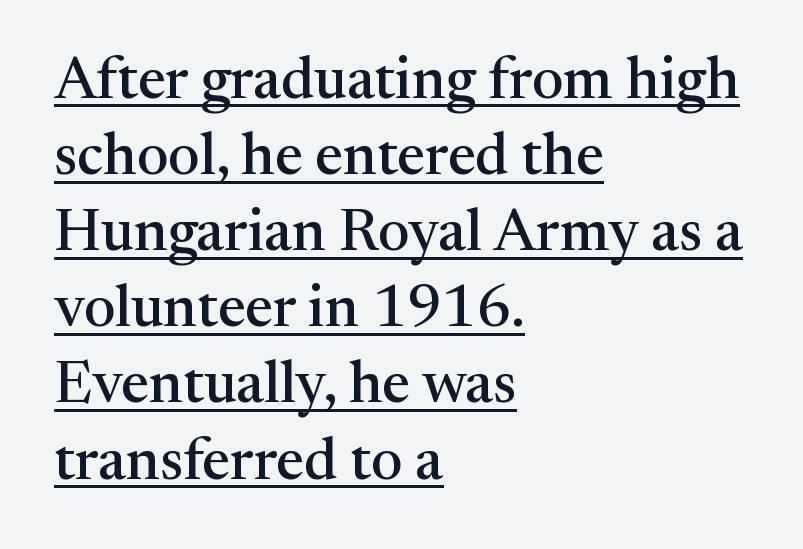
Q: Is the text italic (slanted)? A: No, it is upright.
Q: Is the typeface a serif or a sans-serif typeface? A: Serif.
Q: Is the text underlined? A: Yes.
Q: How is the paragraph aligned? A: Left-aligned.
Q: Is the spacing between letters normal or unusually wide? A: Normal.
Q: Is the spacing between lines tight, normal or loose? A: Normal.
Q: Width (condensed, normal, or wide)? A: Normal.
Q: Stroke contrast? A: Medium.
Q: x-height? A: Medium.
Q: Monospaced? A: No.
